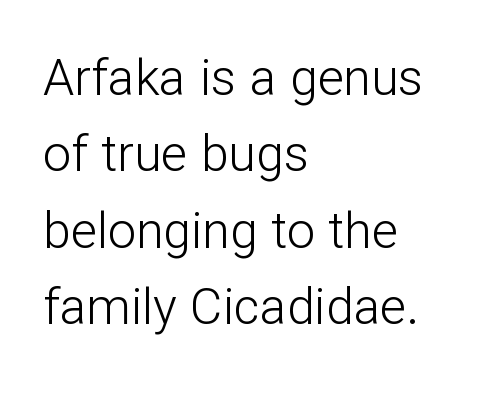
{"serif": "no", "italic": "no", "bold": "no", "weight": "light", "width": "normal", "stroke_contrast": "low", "x_height": "medium", "monospaced": "no", "underline": "no", "align": "left", "line_spacing": "normal", "line_spacing_ratio": 1.53, "letter_spacing": "normal", "letter_spacing_em": 0.0, "glyph_px": 50}
